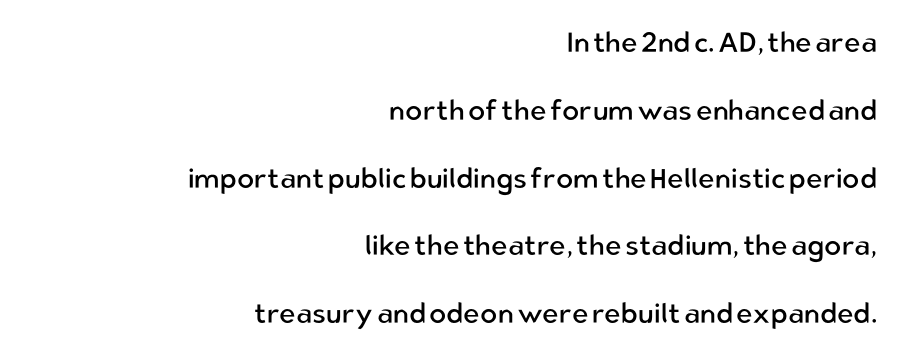
{"serif": "no", "italic": "no", "bold": "no", "weight": "regular", "width": "normal", "stroke_contrast": "low", "x_height": "medium", "monospaced": "no", "underline": "no", "align": "right", "line_spacing": "loose", "line_spacing_ratio": 2.42, "letter_spacing": "normal", "letter_spacing_em": 0.0, "glyph_px": 28}
